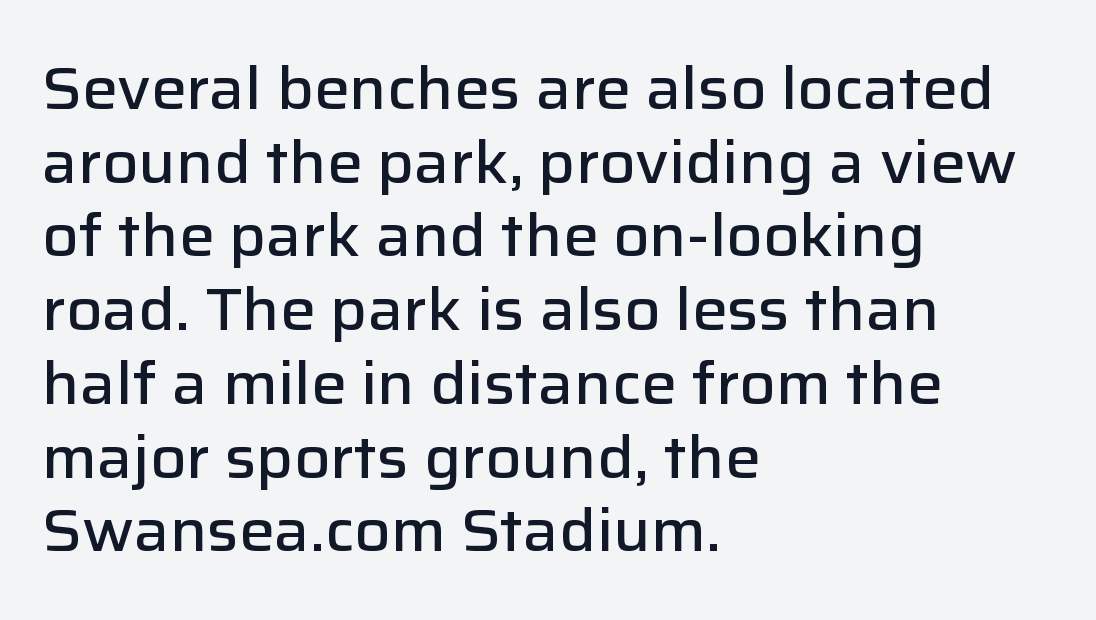
Q: Is the text bold? A: Semi-bold.
Q: Is the text italic (slanted)? A: No, it is upright.
Q: Is the typeface a serif or a sans-serif typeface? A: Sans-serif.
Q: Is the text underlined? A: No.
Q: How is the paragraph aligned? A: Left-aligned.
Q: Is the spacing between letters normal or unusually wide? A: Normal.
Q: Is the spacing between lines tight, normal or loose? A: Normal.
Q: Width (condensed, normal, or wide)? A: Normal.
Q: Stroke contrast? A: Low.
Q: x-height? A: Medium.
Q: Monospaced? A: No.
